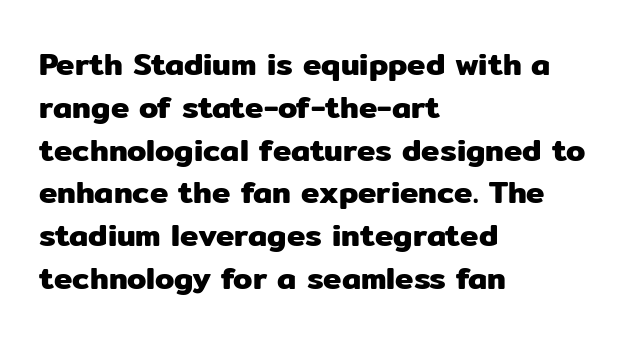
The image shows 31 px sans-serif type, upright; set left-aligned, normal line spacing (1.38x), normal letter spacing, not underlined; low stroke contrast and a medium x-height.
